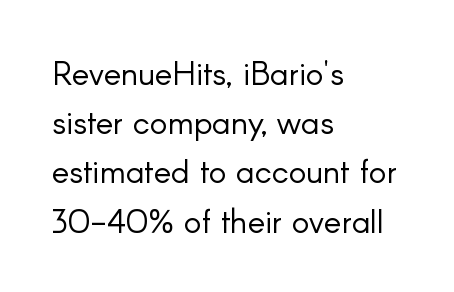
The image shows 33 px light sans-serif type, upright; set left-aligned, normal line spacing (1.49x), normal letter spacing, not underlined; low stroke contrast and a small x-height.
